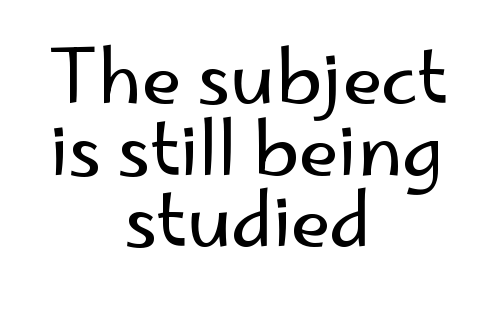
{"serif": "no", "italic": "no", "bold": "no", "weight": "regular", "width": "normal", "stroke_contrast": "low", "x_height": "small", "monospaced": "no", "underline": "no", "align": "center", "line_spacing": "tight", "line_spacing_ratio": 0.98, "letter_spacing": "normal", "letter_spacing_em": 0.0, "glyph_px": 73}
